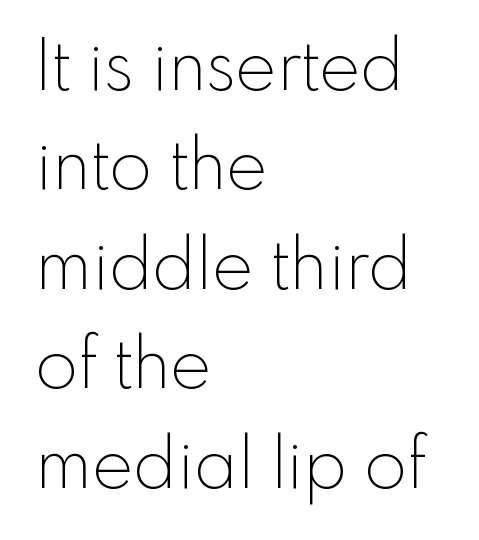
The specimen reads as upright at a glance. Where is the straight margin? On the left. A typesetter would call this leading conventional body-copy spacing. The gap between lines stays unmarked.
